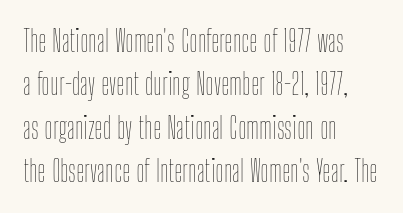
The rendering anchors every line to the left-hand side. Weight: in the light-to-regular range. The baseline area is clear. Compared with typical body copy, the letter spacing here is the same. The leading is moderate, giving the passage an even texture.
